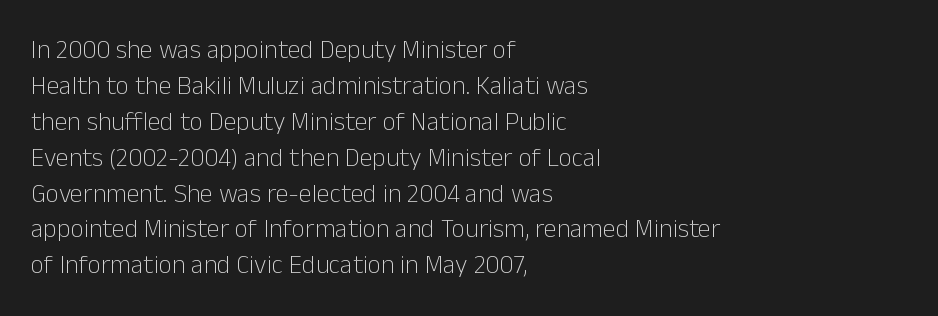
The characters are drawn with everyday or finer stroke widths. Line beginnings align vertically; line endings do not. Rule under the text: the space is simply empty. Words appear dense and cohesive because spacing is normal. Whoever set this chose a conventional vertical rhythm. Rendered with straight, roman letterforms.
